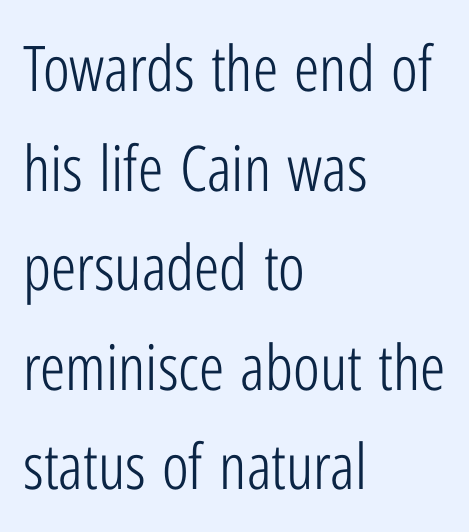
{"serif": "no", "italic": "no", "bold": "no", "weight": "light", "width": "condensed", "stroke_contrast": "low", "x_height": "medium", "monospaced": "no", "underline": "no", "align": "left", "line_spacing": "normal", "line_spacing_ratio": 1.58, "letter_spacing": "normal", "letter_spacing_em": 0.0, "glyph_px": 63}
